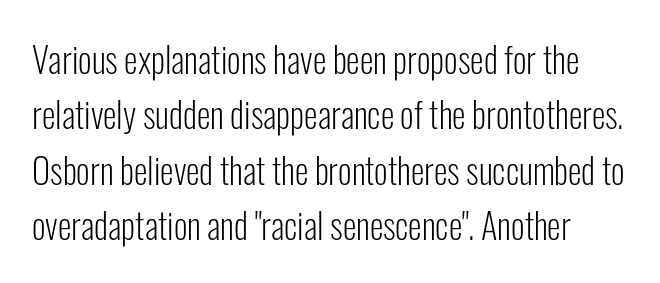
The image shows 35 px light, condensed sans-serif type, upright; set normal line spacing (1.58x), normal letter spacing, not underlined; low stroke contrast and a medium x-height.
